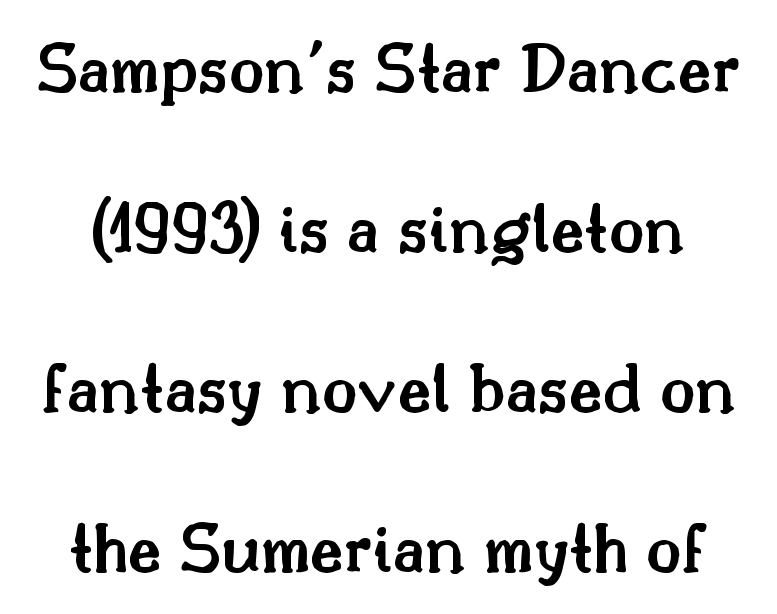
Successive baselines arrive slowly, with a big drop between each. The passage shown is typed in a proportional face where columns would drift. Upright lettering throughout. A typesetter would call this zero additional tracking. As a designer I'd log this as weight 600, semibold.
